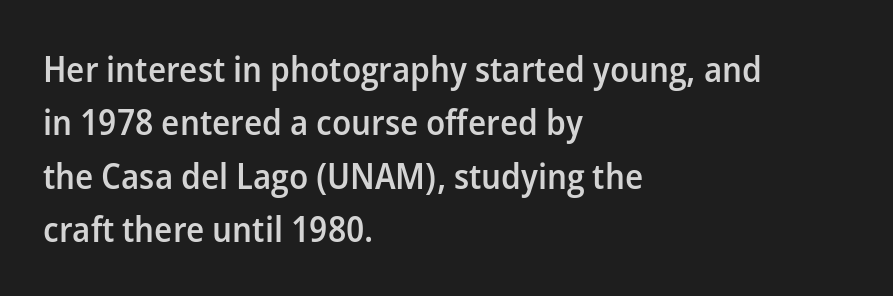
I'd describe the lettering as semibold — firm but not a full bold. If you drew a line through each stem, it would be perfectly vertical. The letters sit at their default tracking, neither squeezed nor spread. Honestly, there is no underline to notice here at all.
